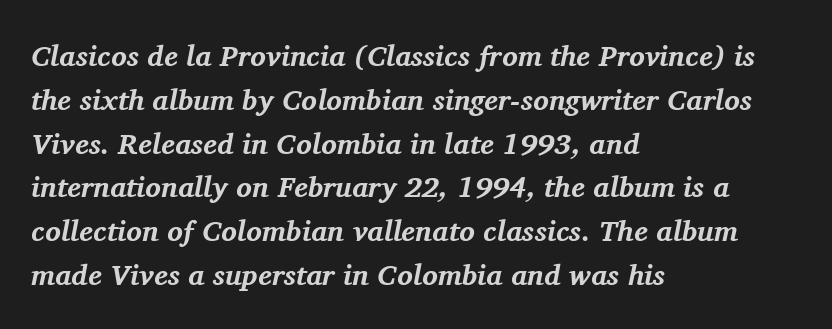
{"serif": "yes", "italic": "yes", "lean": "right", "slant_degrees": 11, "bold": "yes", "weight": "bold", "width": "normal", "stroke_contrast": "medium", "x_height": "medium", "monospaced": "no", "underline": "no", "align": "left", "line_spacing": "normal", "line_spacing_ratio": 1.51, "letter_spacing": "normal", "letter_spacing_em": 0.0, "glyph_px": 29}
